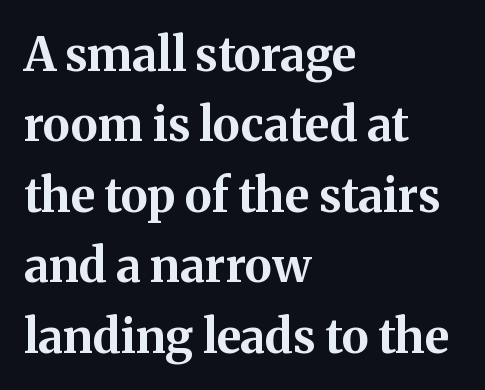
The type sits square on the baseline with zero lean. What's the leading like? Ordinary, nothing unusual. The paragraph shown leans on its left margin. The passage shown has conventional tracking throughout.
